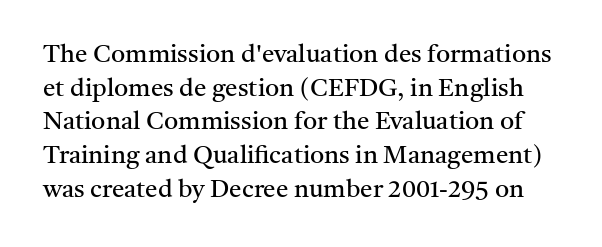
Q: Is the text bold? A: No.
Q: Is the text italic (slanted)? A: No, it is upright.
Q: Is the text underlined? A: No.
Q: Is the spacing between letters normal or unusually wide? A: Normal.
Q: Is the spacing between lines tight, normal or loose? A: Normal.
